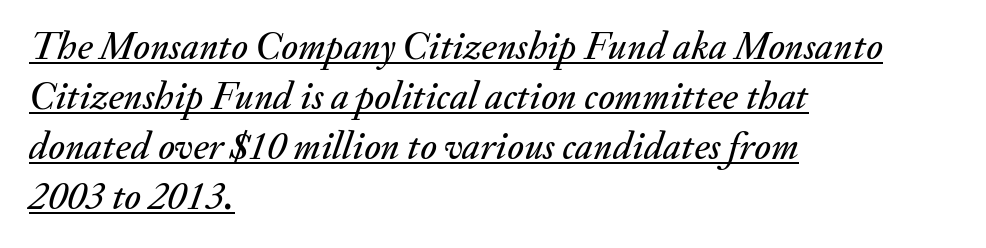
The image shows 39 px text type, italic (leaning right); set left-aligned, normal line spacing (1.28x), normal letter spacing, underlined; medium stroke contrast and a small x-height.
